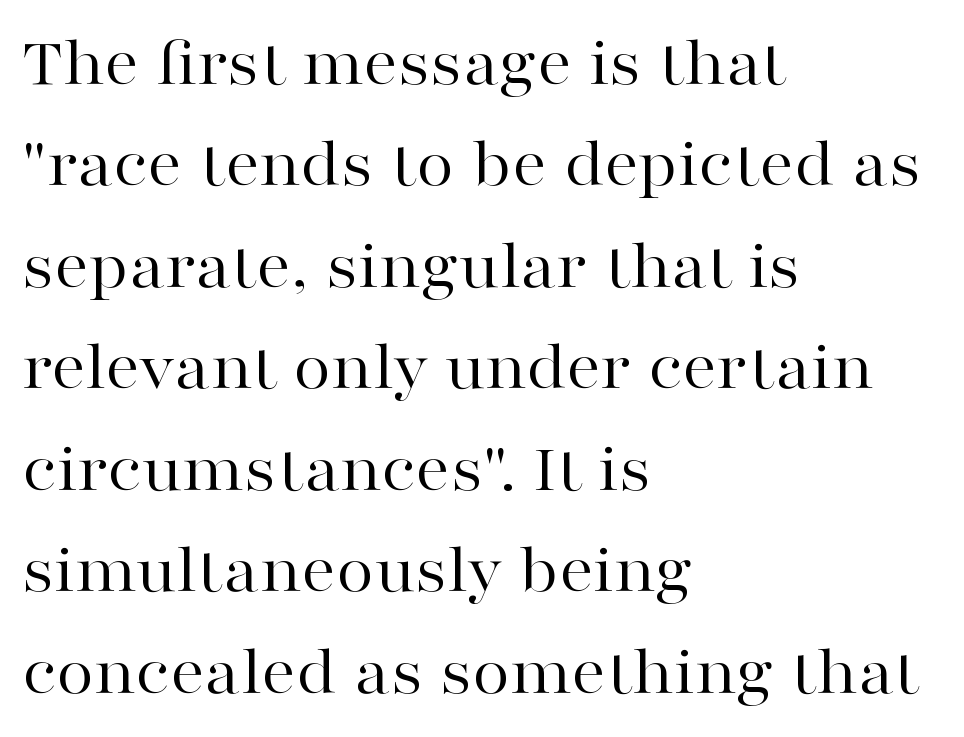
Little horizontal feet cap the strokes, marking this as serif type. The space directly below the letters is spotless. The face used here is rendered with its standard letterfit. The paragraph has a hard left edge and a soft right edge. The typography opts for an upright posture over an oblique one. Counters stay open thanks to moderate or lighter strokes.
